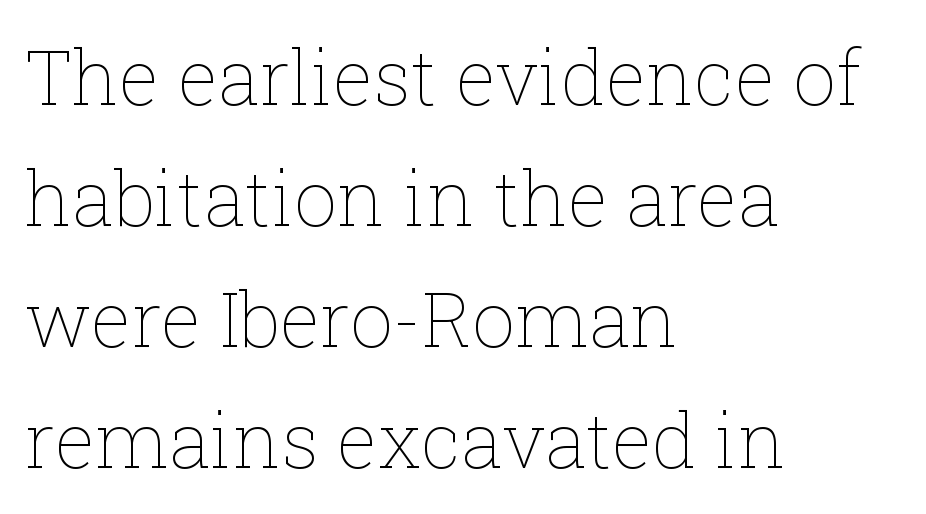
{"italic": "no", "bold": "no", "weight": "thin", "width": "normal", "stroke_contrast": "low", "x_height": "medium", "monospaced": "no", "underline": "no", "align": "left", "line_spacing": "normal", "line_spacing_ratio": 1.59, "letter_spacing": "normal", "letter_spacing_em": 0.0, "glyph_px": 76}
